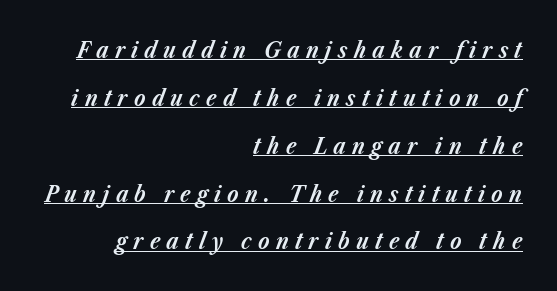
Q: Is the text bold? A: Yes.
Q: Is the text italic (slanted)? A: Yes, it leans right by about 23 degrees.
Q: Is the text underlined? A: Yes.
Q: How is the paragraph aligned? A: Right-aligned.
Q: Is the spacing between letters normal or unusually wide? A: Unusually wide.
Q: Is the spacing between lines tight, normal or loose? A: Loose.
